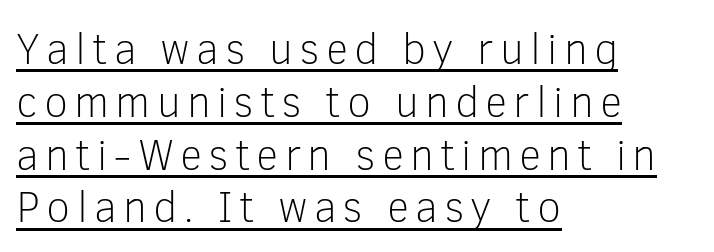
{"serif": "no", "italic": "no", "bold": "no", "weight": "light", "width": "normal", "stroke_contrast": "low", "x_height": "medium", "monospaced": "no", "underline": "yes", "align": "left", "line_spacing_ratio": 1.2, "glyph_px": 44}
